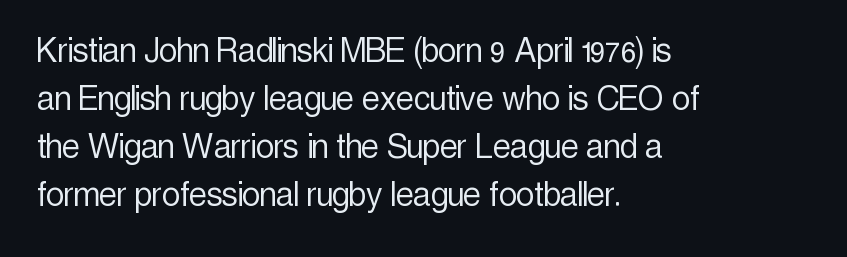
Every row of glyphs begins at an identical x-position on the left. The strokes are not fattened; the text isn't bold. Descender tails drop into unmarked territory. A roman cut, with each character standing at attention.
